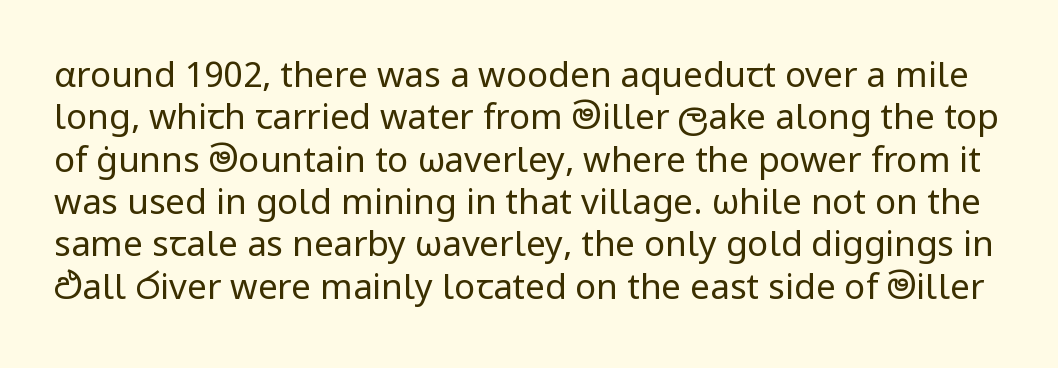
Q: Is the text bold? A: No.
Q: Is the text italic (slanted)? A: No, it is upright.
Q: Is the typeface a serif or a sans-serif typeface? A: Sans-serif.
Q: Is the text underlined? A: No.
Q: Is the spacing between letters normal or unusually wide? A: Normal.
Q: Width (condensed, normal, or wide)? A: Normal.
Q: Stroke contrast? A: Low.
Q: x-height? A: Medium.
Q: Monospaced? A: No.
